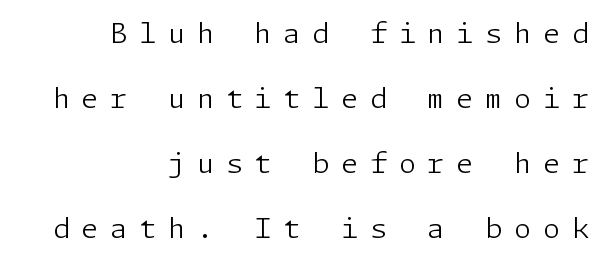
The image shows 28 px light sans-serif type, upright; set right-aligned, loose line spacing (2.32x), unusually wide letter spacing (+0.41 em), not underlined; low stroke contrast and a medium x-height.
